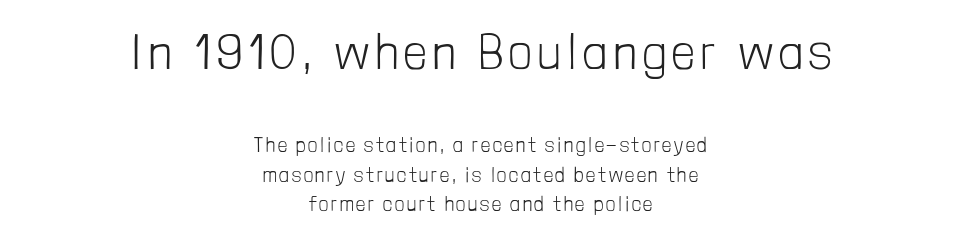
{"serif": "no", "italic": "no", "bold": "no", "weight": "light", "width": "condensed", "stroke_contrast": "low", "x_height": "medium", "monospaced": "no", "underline": "no", "align": "center", "line_spacing": "normal", "line_spacing_ratio": 1.47, "larger_block": "first", "size_ratio": 2.45, "glyph_px": 49}
